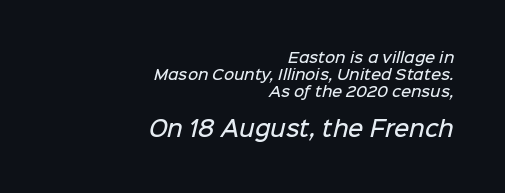
Q: Is the text bold? A: Semi-bold.
Q: Is the text underlined? A: No.
Q: How is the paragraph aligned? A: Right-aligned.
Q: Is the spacing between letters normal or unusually wide? A: Normal.
Q: Which block of text is set in a larger size, the first (top) or the second (bottom)? A: The second (bottom) one.
